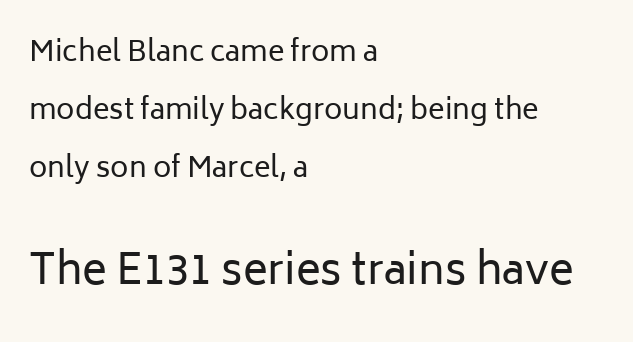
Q: Is the text bold? A: No.
Q: Is the text italic (slanted)? A: No, it is upright.
Q: Is the typeface a serif or a sans-serif typeface? A: Sans-serif.
Q: Is the text underlined? A: No.
Q: How is the paragraph aligned? A: Left-aligned.
Q: Is the spacing between letters normal or unusually wide? A: Normal.
Q: Is the spacing between lines tight, normal or loose? A: Loose.
Q: Which block of text is set in a larger size, the first (top) or the second (bottom)? A: The second (bottom) one.
Q: Width (condensed, normal, or wide)? A: Normal.
Q: Stroke contrast? A: Low.
Q: x-height? A: Medium.
Q: Monospaced? A: No.
